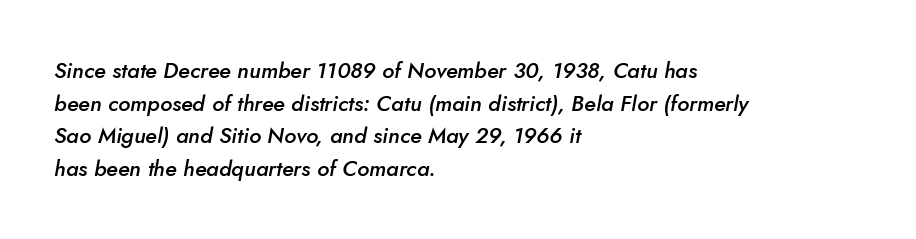
The line texture is even and compact thanks to regular tracking. Any mark beneath the type? The region is blank. A bit beefed up — I'd call it semibold rather than bold. The lettering tilts uniformly, giving the passage an italic look.
